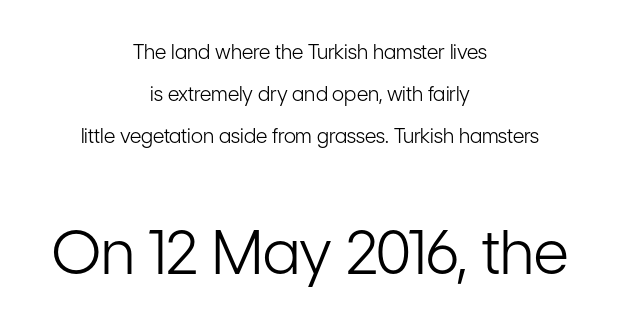
Q: Is the text bold? A: No.
Q: Is the text italic (slanted)? A: No, it is upright.
Q: Is the typeface a serif or a sans-serif typeface? A: Sans-serif.
Q: Is the text underlined? A: No.
Q: How is the paragraph aligned? A: Centered.
Q: Is the spacing between letters normal or unusually wide? A: Normal.
Q: Is the spacing between lines tight, normal or loose? A: Loose.
Q: Which block of text is set in a larger size, the first (top) or the second (bottom)? A: The second (bottom) one.
Q: Width (condensed, normal, or wide)? A: Condensed.
Q: Stroke contrast? A: Low.
Q: x-height? A: Medium.
Q: Monospaced? A: No.
